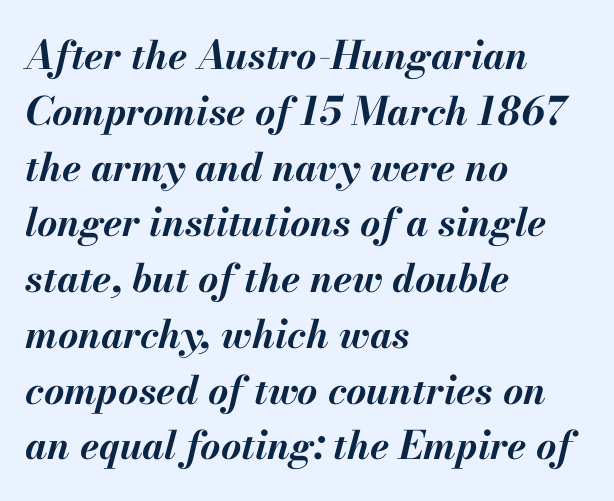
The image shows 39 px bold type, italic (leaning right); set left-aligned, normal line spacing (1.43x), normal letter spacing, not underlined; medium stroke contrast and a small x-height.
